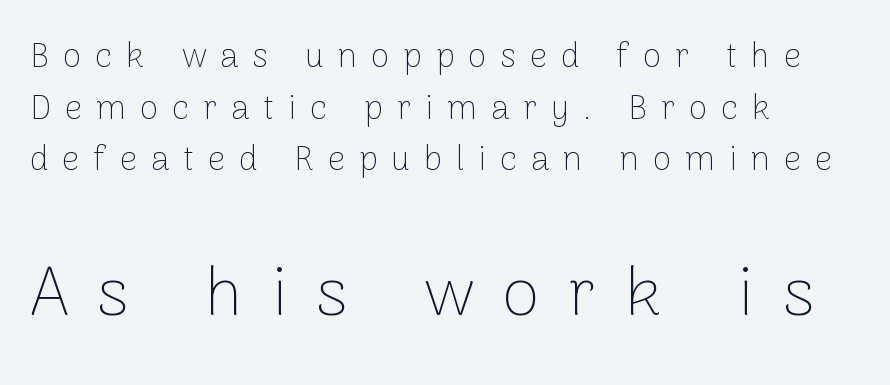
{"serif": "no", "italic": "no", "bold": "no", "weight": "thin", "width": "normal", "stroke_contrast": "low", "x_height": "medium", "monospaced": "no", "underline": "no", "align": "left", "line_spacing": "normal", "line_spacing_ratio": 1.52, "letter_spacing": "wide", "letter_spacing_em": 0.41, "larger_block": "second", "size_ratio": 2.03, "glyph_px": 69}
